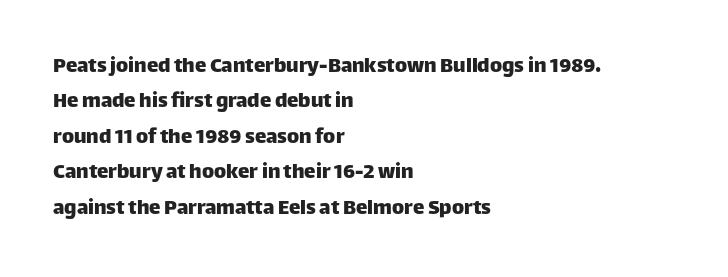
Q: Is the text italic (slanted)? A: No, it is upright.
Q: Is the text underlined? A: No.
Q: How is the paragraph aligned? A: Left-aligned.
Q: Is the spacing between letters normal or unusually wide? A: Normal.
Q: Is the spacing between lines tight, normal or loose? A: Normal.
